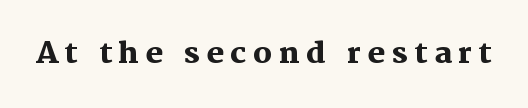
The face used here is rendered with a markedly widened letterfit. Proportional: the letters do not fall into vertical columns. A bare baseline throughout the passage. The type sits square on the baseline with zero lean. Typographically, this falls in the serif category.
